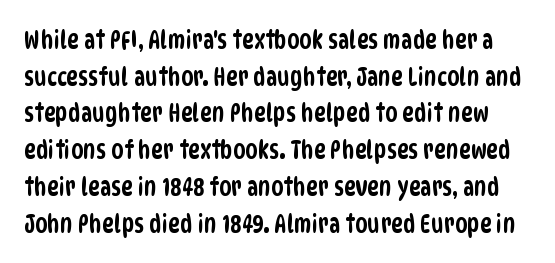
Look at the tracking — it's just the regular setting, nothing added. This rendering features lettering with no underline. Line spacing here is normal.
